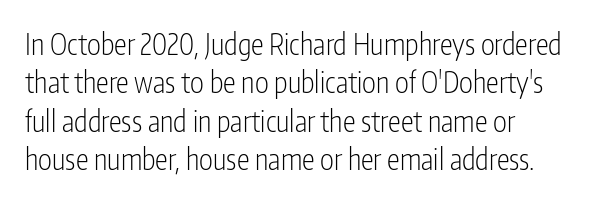
Q: Is the text bold? A: No.
Q: Is the text italic (slanted)? A: No, it is upright.
Q: Is the typeface a serif or a sans-serif typeface? A: Sans-serif.
Q: Is the text underlined? A: No.
Q: How is the paragraph aligned? A: Left-aligned.
Q: Is the spacing between letters normal or unusually wide? A: Normal.
Q: Is the spacing between lines tight, normal or loose? A: Normal.
Q: Width (condensed, normal, or wide)? A: Condensed.
Q: Stroke contrast? A: Low.
Q: x-height? A: Medium.
Q: Monospaced? A: No.
